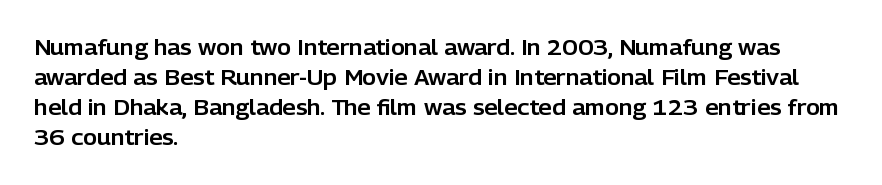
Q: Is the text italic (slanted)? A: No, it is upright.
Q: Is the text underlined? A: No.
Q: How is the paragraph aligned? A: Left-aligned.
Q: Is the spacing between letters normal or unusually wide? A: Normal.
Q: Is the spacing between lines tight, normal or loose? A: Normal.
